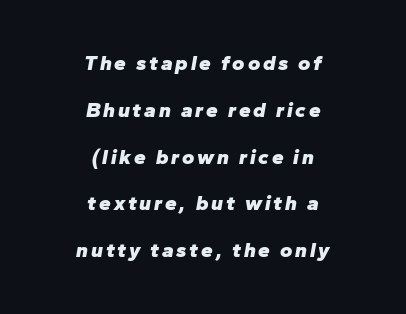
Q: Is the text bold? A: Yes.
Q: Is the text italic (slanted)? A: Yes, it leans right by about 10 degrees.
Q: Is the text underlined? A: No.
Q: How is the paragraph aligned? A: Centered.
Q: Is the spacing between lines tight, normal or loose? A: Loose.
